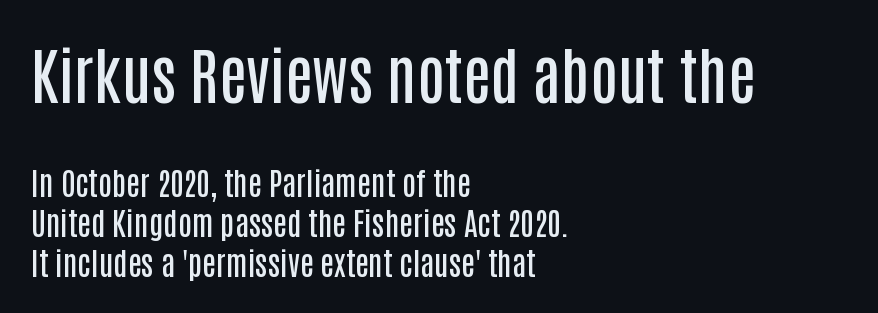
Q: Is the text bold? A: Semi-bold.
Q: Is the text italic (slanted)? A: No, it is upright.
Q: Is the typeface a serif or a sans-serif typeface? A: Sans-serif.
Q: Is the text underlined? A: No.
Q: How is the paragraph aligned? A: Left-aligned.
Q: Is the spacing between letters normal or unusually wide? A: Normal.
Q: Is the spacing between lines tight, normal or loose? A: Normal.
Q: Which block of text is set in a larger size, the first (top) or the second (bottom)? A: The first (top) one.
Q: Width (condensed, normal, or wide)? A: Condensed.
Q: Stroke contrast? A: Low.
Q: x-height? A: Large.
Q: Monospaced? A: No.
